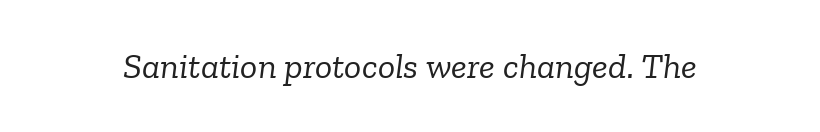
Nothing heavy about these letters — not bold at all. This sample uses plain, unmodified letter spacing. Decoration check: the copy has no underline. Each letter keeps its own natural width here, so spacing adapts to shape. The axis of the letterforms is tilted away from vertical.
